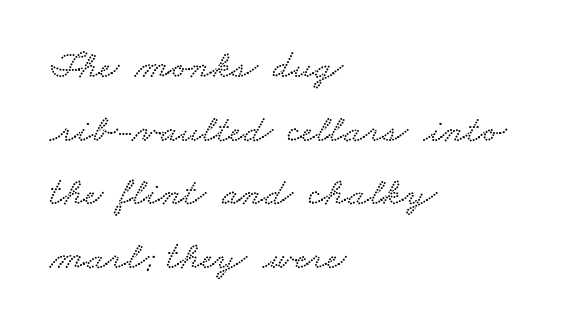
Every row of glyphs begins at an identical x-position on the left. Here the designer chose a conventional face with non-uniform glyph widths. How are the letters spaced? Ordinarily, with no added tracking. Is there much room between lines? A standard amount, neither cramped nor airy. The gap between lines stays unmarked.
